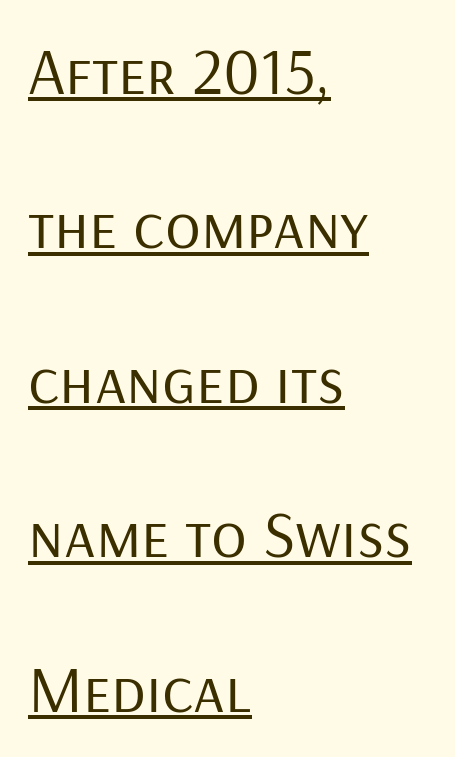
{"serif": "no", "italic": "no", "bold": "no", "weight": "regular", "width": "normal", "stroke_contrast": "low", "x_height": "medium", "monospaced": "no", "underline": "yes", "align": "left", "line_spacing": "loose", "line_spacing_ratio": 2.34, "letter_spacing": "normal", "letter_spacing_em": 0.0, "glyph_px": 66}
